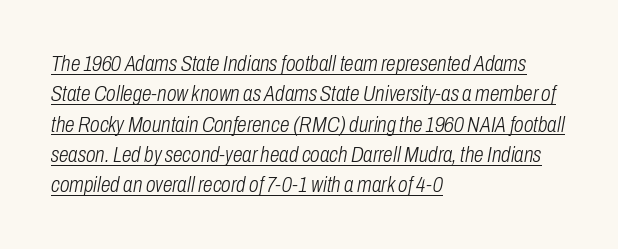
The typesetter has applied underlining to the passage shown. Letter spacing: default. Interline gaps are of average width in this sample. Italic? Definitely — the glyphs are oblique. Is the stroke heavy? The answer is a plain regular-or-lighter.
